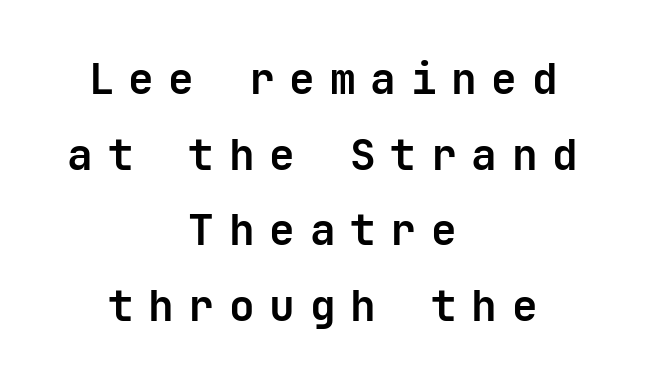
{"serif": "no", "italic": "no", "bold": "yes", "weight": "semibold", "width": "normal", "stroke_contrast": "low", "x_height": "medium", "underline": "no", "align": "center", "line_spacing_ratio": 1.76, "letter_spacing": "wide", "letter_spacing_em": 0.34, "glyph_px": 43}
